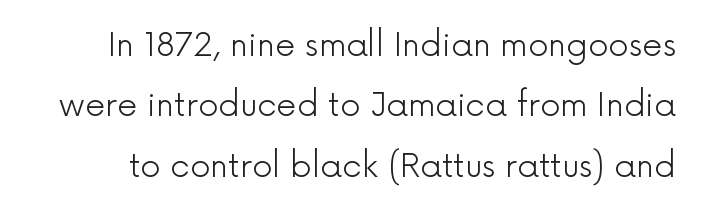
Q: Is the text bold? A: No.
Q: Is the text italic (slanted)? A: No, it is upright.
Q: Is the typeface a serif or a sans-serif typeface? A: Sans-serif.
Q: Is the text underlined? A: No.
Q: Is the spacing between letters normal or unusually wide? A: Normal.
Q: Width (condensed, normal, or wide)? A: Normal.
Q: x-height? A: Medium.
Q: Monospaced? A: No.
